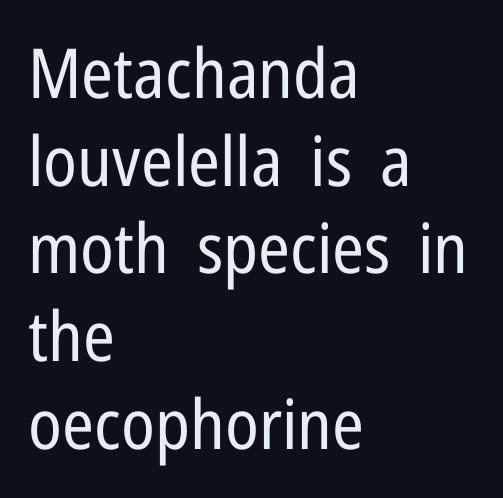
Do the characters align in a grid? No, the font is proportional. Vertical stems look standard width or narrower in stroke. Type without underlining. The typography opts for an upright posture over an oblique one.
